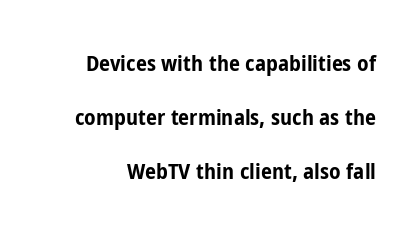
Q: Is the text bold? A: Yes.
Q: Is the text italic (slanted)? A: No, it is upright.
Q: Is the text underlined? A: No.
Q: Is the spacing between letters normal or unusually wide? A: Normal.
Q: Is the spacing between lines tight, normal or loose? A: Loose.
